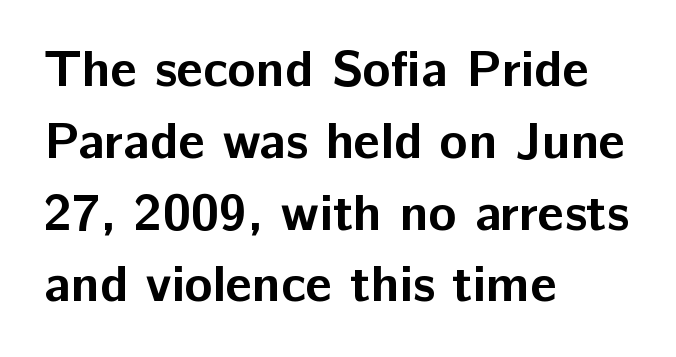
The image shows 52 px bold sans-serif type, upright; set left-aligned, normal line spacing (1.38x), normal letter spacing, not underlined; low stroke contrast and a medium x-height.
